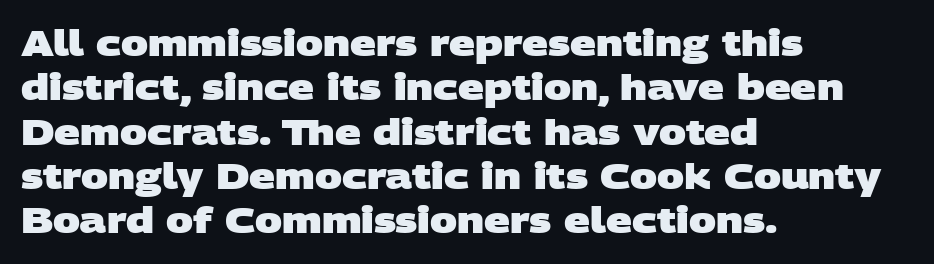
{"serif": "no", "bold": "yes", "weight": "heavy", "width": "wide", "stroke_contrast": "low", "x_height": "large", "monospaced": "no", "underline": "no", "align": "left", "line_spacing_ratio": 1.23, "letter_spacing": "normal", "letter_spacing_em": 0.0, "glyph_px": 36}
